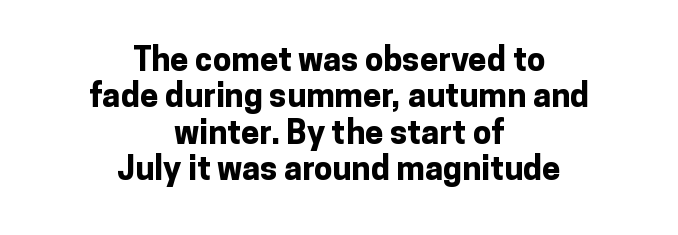
The axis of the letterforms is exactly vertical. Notice how thick the strokes are: this is what a full bold looks like. A student would call this center alignment; a typographer would say set centered. Spacing verdict: proportional, widths tailored to each character. Letters rest on an invisible, unmarked baseline.
